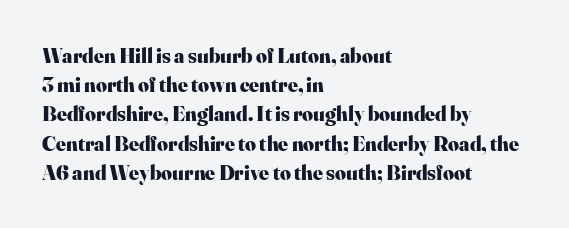
Q: Is the text bold? A: Yes.
Q: Is the text italic (slanted)? A: No, it is upright.
Q: Is the text underlined? A: No.
Q: How is the paragraph aligned? A: Left-aligned.
Q: Is the spacing between letters normal or unusually wide? A: Normal.
Q: Is the spacing between lines tight, normal or loose? A: Normal.
